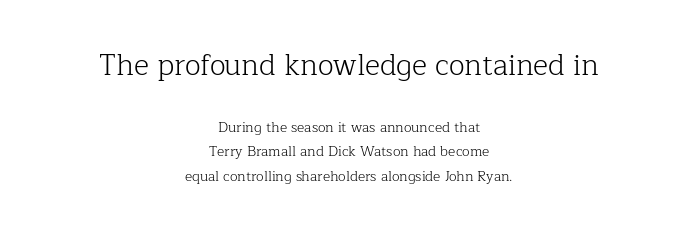
Q: Is the text bold? A: No.
Q: Is the text italic (slanted)? A: No, it is upright.
Q: Is the typeface a serif or a sans-serif typeface? A: Serif.
Q: Is the text underlined? A: No.
Q: How is the paragraph aligned? A: Centered.
Q: Is the spacing between letters normal or unusually wide? A: Normal.
Q: Which block of text is set in a larger size, the first (top) or the second (bottom)? A: The first (top) one.
Q: Width (condensed, normal, or wide)? A: Normal.
Q: Stroke contrast? A: Low.
Q: x-height? A: Medium.
Q: Monospaced? A: No.
